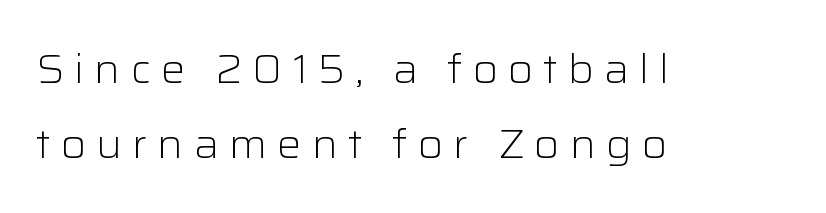
The image shows 41 px light sans-serif type, upright; set left-aligned, line spacing 1.84x, unusually wide letter spacing (+0.24 em), not underlined; low stroke contrast and a medium x-height.
